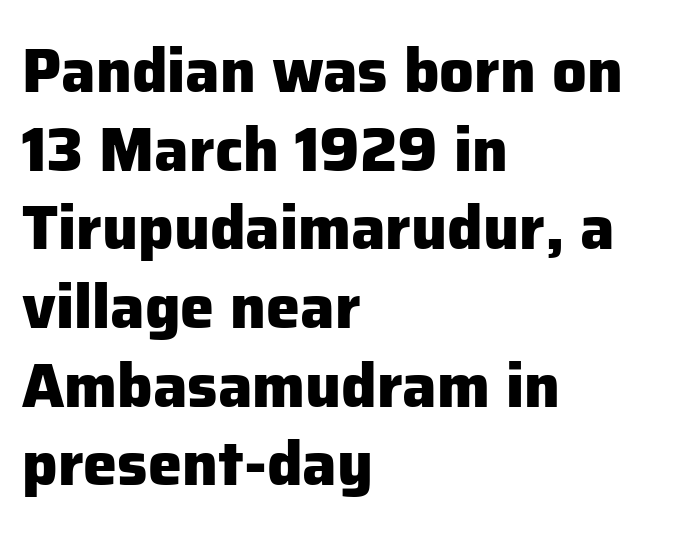
Q: Is the text bold? A: Yes.
Q: Is the text italic (slanted)? A: No, it is upright.
Q: Is the typeface a serif or a sans-serif typeface? A: Sans-serif.
Q: Is the text underlined? A: No.
Q: How is the paragraph aligned? A: Left-aligned.
Q: Is the spacing between letters normal or unusually wide? A: Normal.
Q: Is the spacing between lines tight, normal or loose? A: Normal.
Q: Width (condensed, normal, or wide)? A: Normal.
Q: Stroke contrast? A: Low.
Q: x-height? A: Medium.
Q: Monospaced? A: No.
